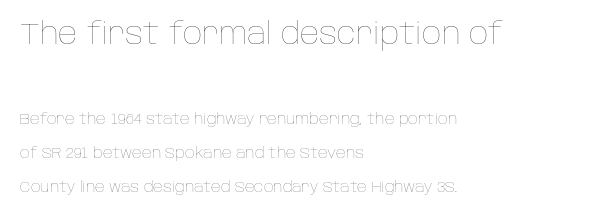
Q: Is the text bold? A: No.
Q: Is the text italic (slanted)? A: No, it is upright.
Q: Is the text underlined? A: No.
Q: How is the paragraph aligned? A: Left-aligned.
Q: Is the spacing between letters normal or unusually wide? A: Normal.
Q: Is the spacing between lines tight, normal or loose? A: Loose.
Q: Which block of text is set in a larger size, the first (top) or the second (bottom)? A: The first (top) one.
Q: Width (condensed, normal, or wide)? A: Normal.
Q: Stroke contrast? A: Low.
Q: x-height? A: Large.
Q: Monospaced? A: No.
